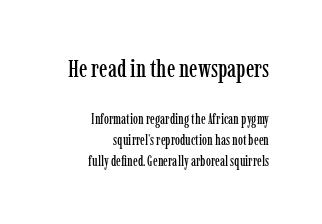
The image shows 25 px text type, upright; set right-aligned, normal line spacing (1.5x), normal letter spacing, not underlined; the first (top) block is 1.79x larger.
